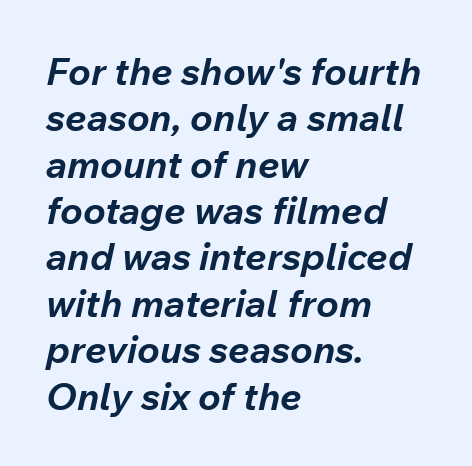
What weight is shown? A full bold with thick strokes. Underline: absent. Each letter keeps its own natural width here, so spacing adapts to shape. Casual observation: everything's shoved over to the left.
